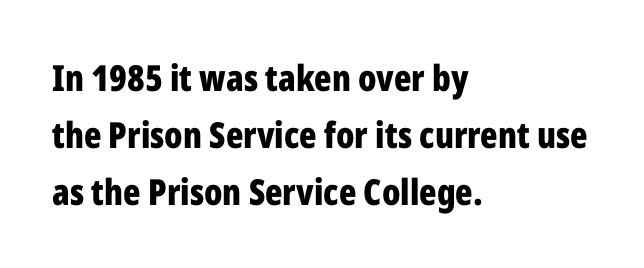
{"serif": "no", "italic": "no", "bold": "yes", "weight": "bold", "width": "condensed", "stroke_contrast": "low", "x_height": "medium", "monospaced": "no", "underline": "no", "align": "left", "line_spacing": "normal", "line_spacing_ratio": 1.58, "letter_spacing": "normal", "letter_spacing_em": 0.0, "glyph_px": 36}
